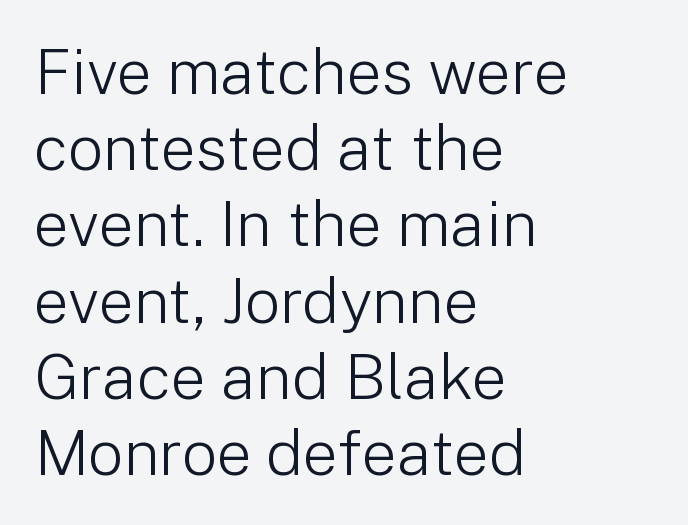
The image shows 63 px light sans-serif type, upright; set left-aligned, line spacing 1.21x, normal letter spacing, not underlined; low stroke contrast and a medium x-height.
